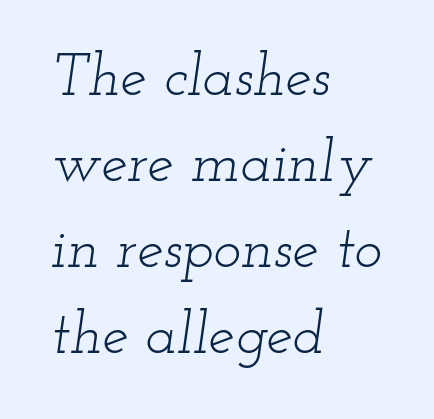
The image shows 59 px light, wide serif type, italic (leaning right); set left-aligned, normal line spacing (1.46x), normal letter spacing, not underlined; low stroke contrast and a small x-height.
